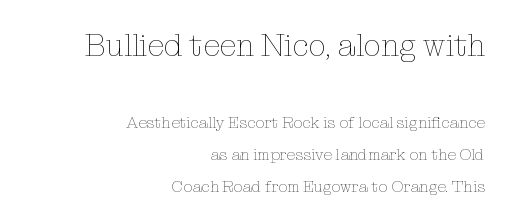
The weight would be labelled regular, book, light, or lighter still. The space between consecutive lines is lavish. Type without underlining. Do the letters lean? They stand straight. Casual observation: everything's shoved over to the right. Here the first block reads like a headline and the second like body copy.
